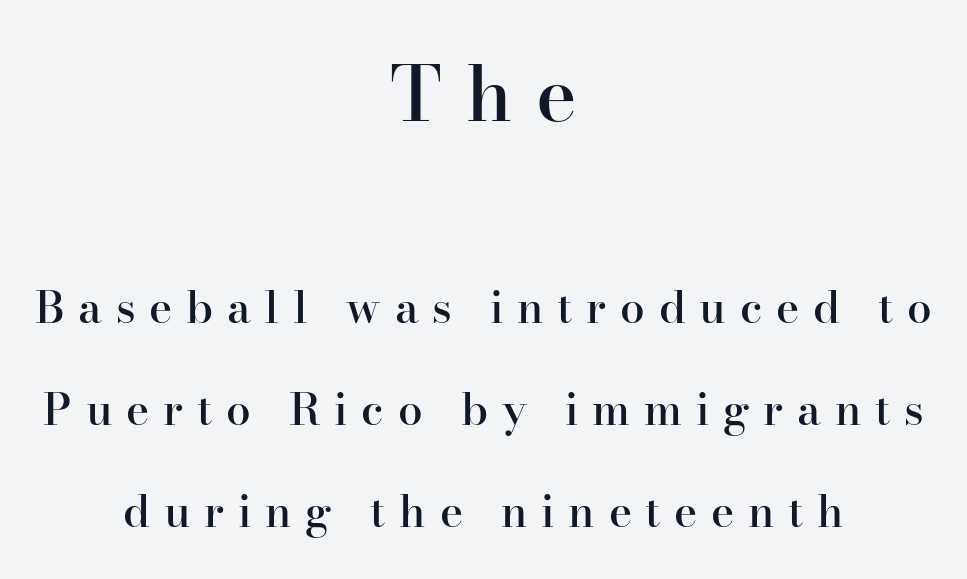
{"serif": "yes", "italic": "no", "bold": "semi", "weight": "semibold", "width": "normal", "stroke_contrast": "high", "x_height": "small", "monospaced": "no", "underline": "no", "align": "center", "line_spacing": "loose", "line_spacing_ratio": 2.31, "letter_spacing": "wide", "letter_spacing_em": 0.31, "larger_block": "first", "size_ratio": 1.75, "glyph_px": 77}
